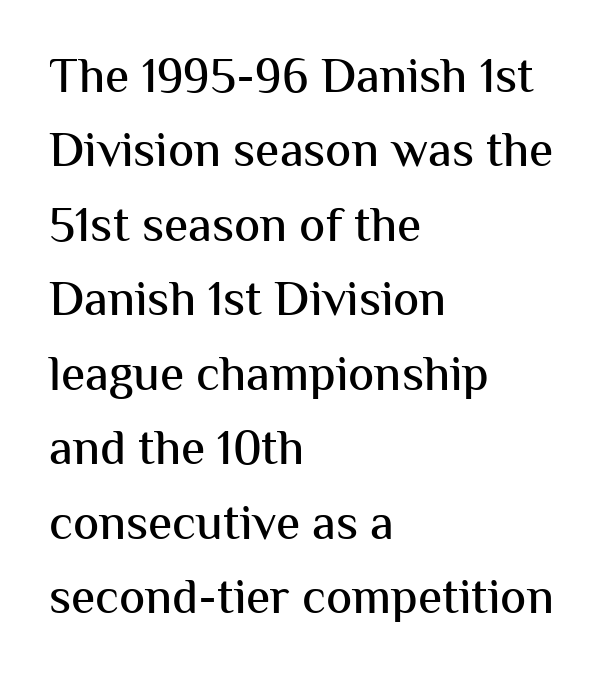
{"serif": "no", "italic": "no", "width": "normal", "stroke_contrast": "medium", "x_height": "medium", "monospaced": "no", "underline": "no", "align": "left", "line_spacing": "normal", "line_spacing_ratio": 1.52, "letter_spacing": "normal", "letter_spacing_em": 0.0, "glyph_px": 49}
